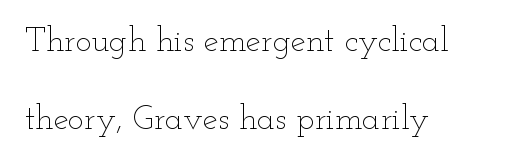
The image shows 34 px thin, wide type, upright; set left-aligned, loose line spacing (2.3x), normal letter spacing, not underlined; low stroke contrast and a small x-height.
